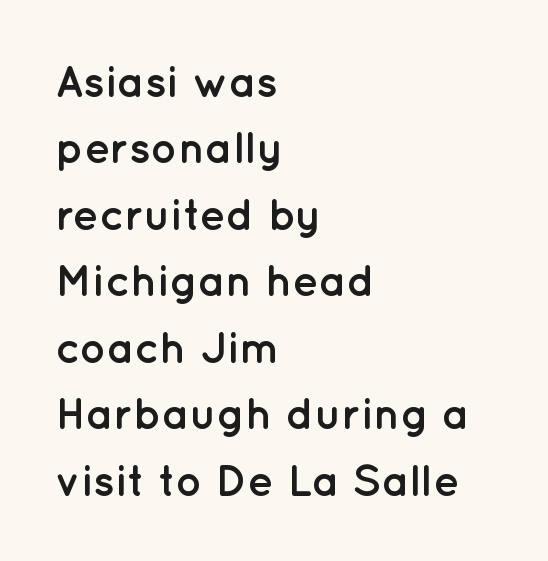
This is roman type, the default non-slanted kind. This block has exactly the height ordinary leading produces. Observe the absence of serifs on each vertical stroke in this sample. These lines are rendered in a variable-pitch font.
